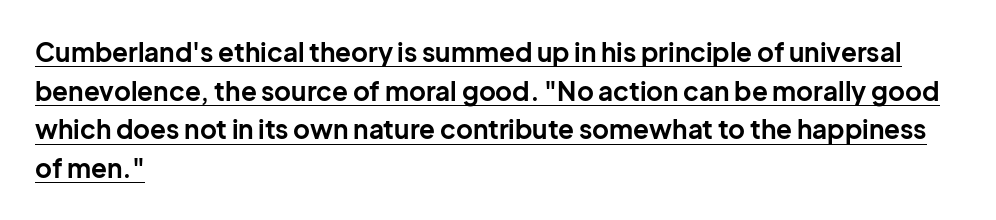
Q: Is the text bold? A: Yes.
Q: Is the text italic (slanted)? A: No, it is upright.
Q: Is the text underlined? A: Yes.
Q: How is the paragraph aligned? A: Left-aligned.
Q: Is the spacing between letters normal or unusually wide? A: Normal.
Q: Is the spacing between lines tight, normal or loose? A: Normal.
